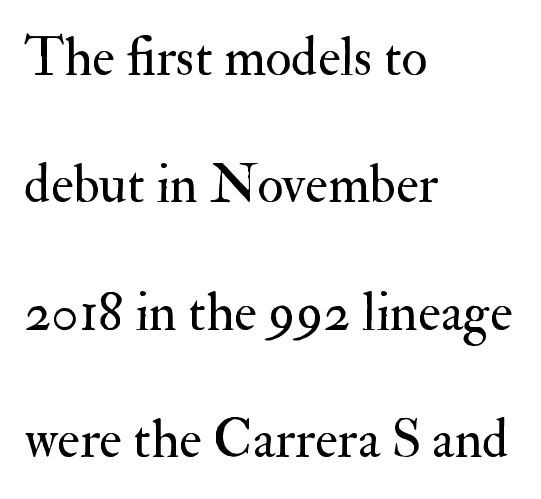
Q: Is the text bold? A: No.
Q: Is the text italic (slanted)? A: No, it is upright.
Q: Is the typeface a serif or a sans-serif typeface? A: Serif.
Q: Is the text underlined? A: No.
Q: How is the paragraph aligned? A: Left-aligned.
Q: Is the spacing between letters normal or unusually wide? A: Normal.
Q: Is the spacing between lines tight, normal or loose? A: Loose.
Q: Width (condensed, normal, or wide)? A: Normal.
Q: Stroke contrast? A: Medium.
Q: x-height? A: Small.
Q: Monospaced? A: No.
